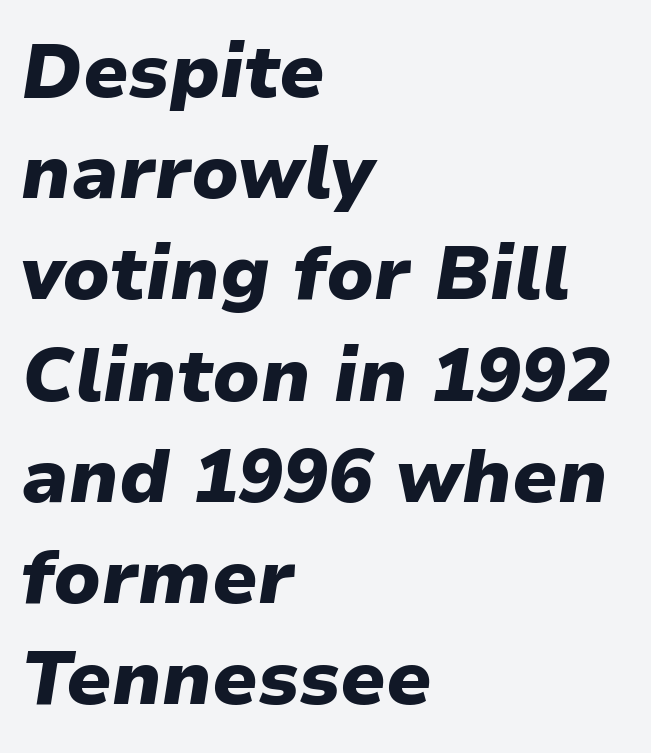
Q: Is the text bold? A: Yes.
Q: Is the text italic (slanted)? A: Yes, it leans right by about 9 degrees.
Q: Is the text underlined? A: No.
Q: How is the paragraph aligned? A: Left-aligned.
Q: Is the spacing between letters normal or unusually wide? A: Normal.
Q: Is the spacing between lines tight, normal or loose? A: Normal.
Q: Width (condensed, normal, or wide)? A: Normal.
Q: Stroke contrast? A: Low.
Q: x-height? A: Medium.
Q: Monospaced? A: No.
